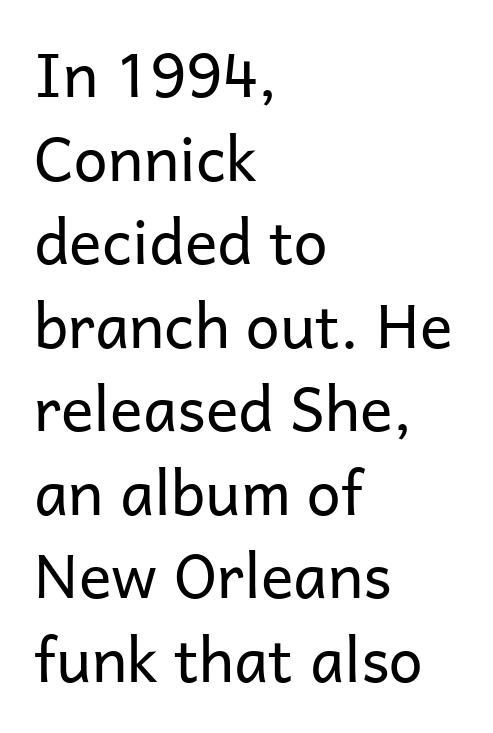
The image shows 61 px regular-weight sans-serif type, upright; set left-aligned, normal line spacing (1.37x), normal letter spacing, not underlined; low stroke contrast and a medium x-height.
